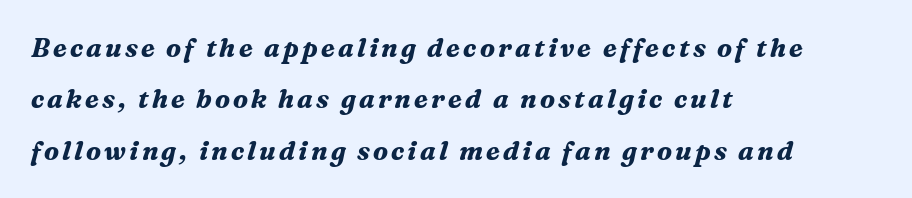
Q: Is the text bold? A: Yes.
Q: Is the text italic (slanted)? A: Yes, it leans right by about 16 degrees.
Q: Is the text underlined? A: No.
Q: How is the paragraph aligned? A: Left-aligned.
Q: Is the spacing between lines tight, normal or loose? A: Loose.
